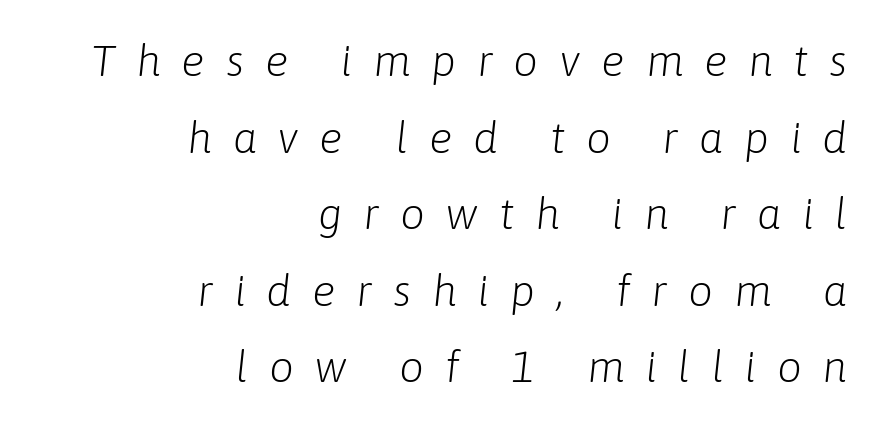
Q: Is the text bold? A: No.
Q: Is the text italic (slanted)? A: Yes, it leans right by about 6 degrees.
Q: Is the text underlined? A: No.
Q: How is the paragraph aligned? A: Right-aligned.
Q: Is the spacing between letters normal or unusually wide? A: Unusually wide.
Q: Width (condensed, normal, or wide)? A: Normal.
Q: Stroke contrast? A: Low.
Q: x-height? A: Medium.
Q: Monospaced? A: No.
